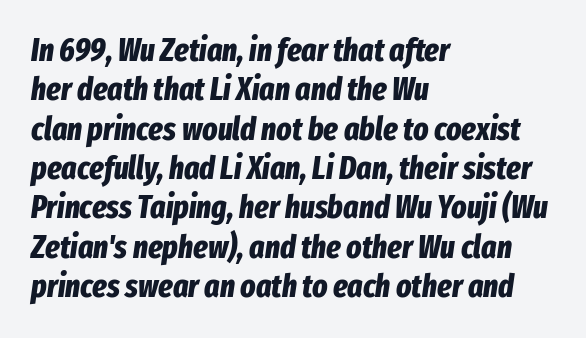
Has an underline been added? It has not. A typesetter would call this zero additional tracking. Character widths vary here, with narrow letters taking less room than wide ones. Every row of glyphs begins at an identical x-position on the left. The lettering tilts uniformly, giving the passage an italic look.
